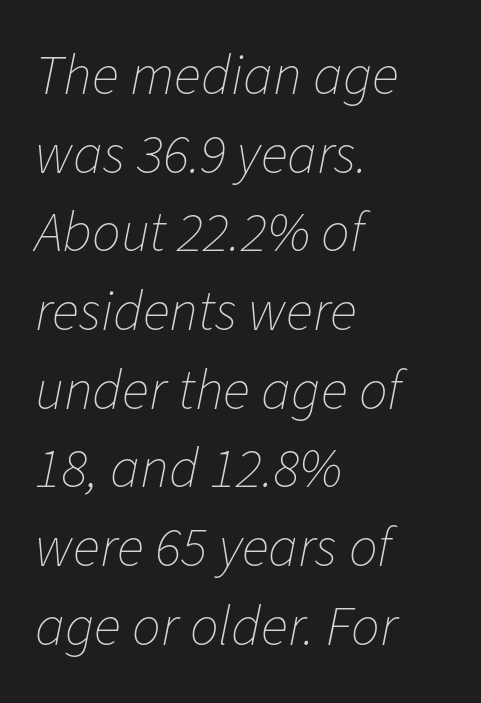
The image shows 57 px thin type, italic (leaning right); set left-aligned, normal line spacing (1.38x), normal letter spacing, not underlined; low stroke contrast and a medium x-height.
